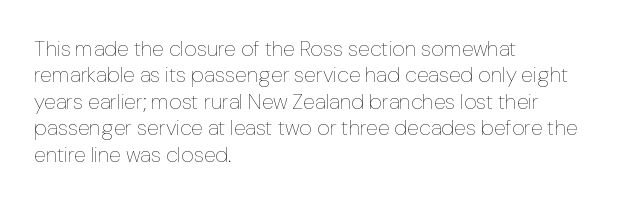
The image shows 22 px text type, upright; set left-aligned, line spacing 1.2x, normal letter spacing, not underlined.
